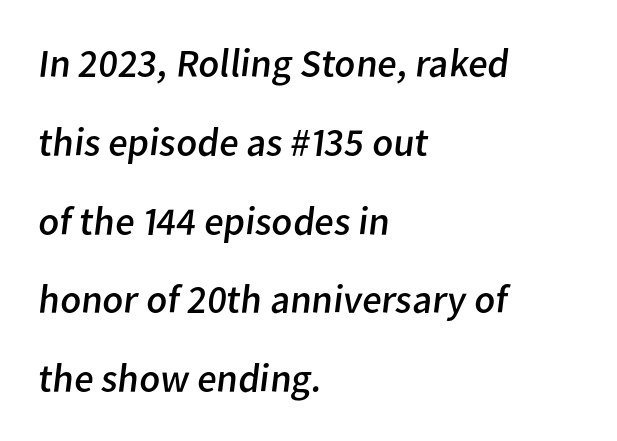
Q: Is the text bold? A: No.
Q: Is the typeface a serif or a sans-serif typeface? A: Sans-serif.
Q: Is the text underlined? A: No.
Q: How is the paragraph aligned? A: Left-aligned.
Q: Is the spacing between letters normal or unusually wide? A: Normal.
Q: Is the spacing between lines tight, normal or loose? A: Loose.
Q: Width (condensed, normal, or wide)? A: Normal.
Q: Stroke contrast? A: Low.
Q: x-height? A: Medium.
Q: Monospaced? A: No.
